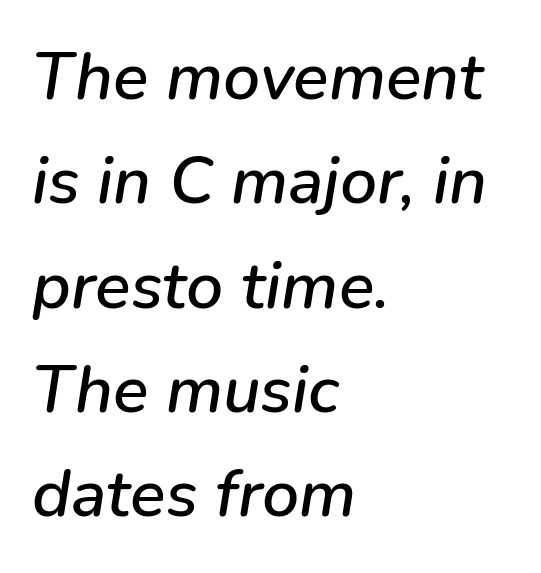
The compositor pushed each line to the left boundary. The line texture is even and compact thanks to regular tracking. The space beneath each line is pristine and unruled. The passage shown leans; its letterforms are oblique. Proportional: the letters do not fall into vertical columns.
